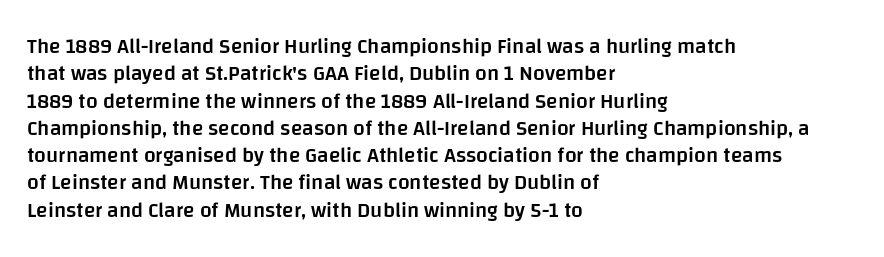
Q: Is the text bold? A: Semi-bold.
Q: Is the text italic (slanted)? A: No, it is upright.
Q: Is the text underlined? A: No.
Q: How is the paragraph aligned? A: Left-aligned.
Q: Is the spacing between letters normal or unusually wide? A: Normal.
Q: Is the spacing between lines tight, normal or loose? A: Normal.
